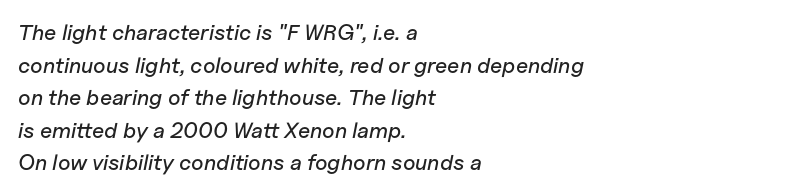
Short and long lines alike share a common starting point at left. Evenly set lines give the paragraph a standard silhouette. Each word holds together tightly as a unit, with standard inter-letter gaps. In terms of posture, this sample is oblique. Nobody drew a line under any word here.
